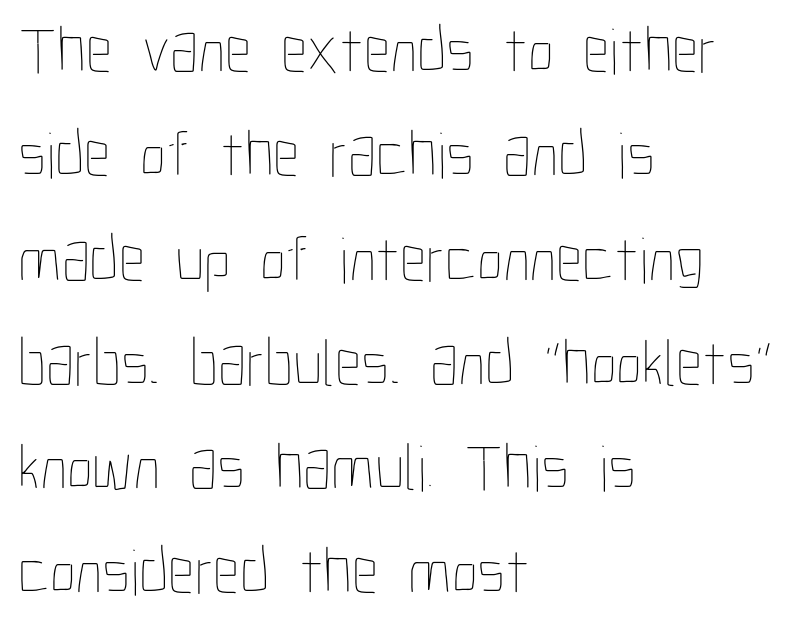
{"italic": "no", "bold": "no", "weight": "thin", "width": "condensed", "stroke_contrast": "low", "x_height": "medium", "monospaced": "no", "underline": "no", "align": "left", "line_spacing": "normal", "line_spacing_ratio": 1.58, "letter_spacing": "normal", "letter_spacing_em": 0.0, "glyph_px": 66}
